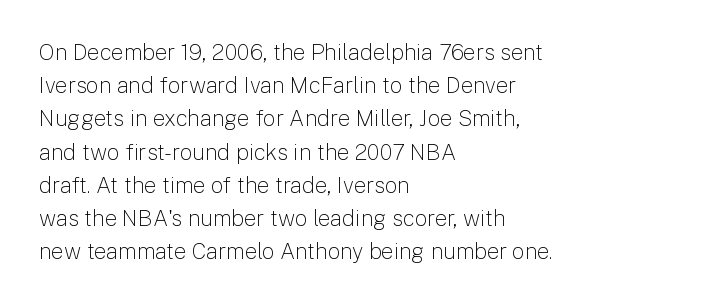
Tall strokes in this sample are plumb rather than angled. Weight: regular or lighter. Tracking value appears to be zero — textbook default spacing. The passage shown stacks its lines at a standard gap. The lines in this sample share a left origin and differ only in where they stop. Anything drawn beneath the words? Only blank space.
